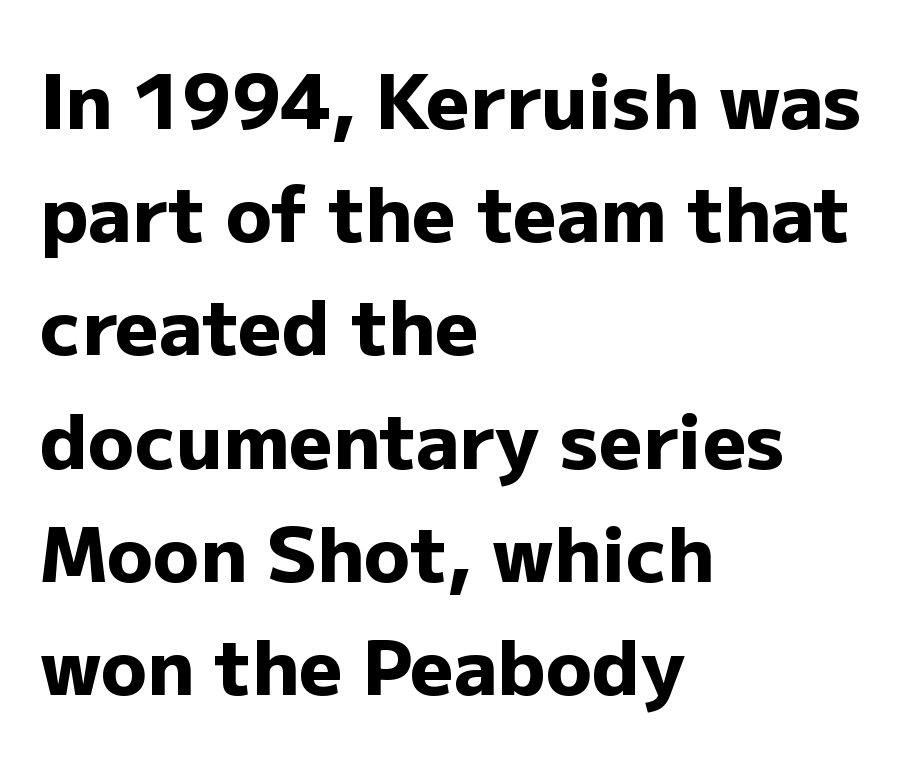
{"serif": "no", "italic": "no", "bold": "yes", "weight": "heavy", "width": "normal", "stroke_contrast": "low", "x_height": "medium", "monospaced": "no", "underline": "no", "align": "left", "line_spacing": "normal", "line_spacing_ratio": 1.49, "letter_spacing": "normal", "letter_spacing_em": 0.0, "glyph_px": 76}
